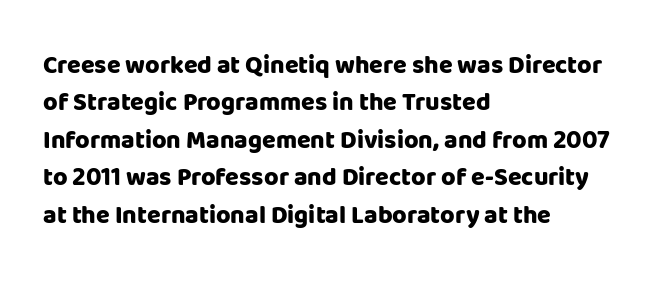
{"italic": "no", "bold": "yes", "underline": "no", "align": "left", "line_spacing": "normal", "line_spacing_ratio": 1.5, "letter_spacing": "normal", "letter_spacing_em": 0.0, "glyph_px": 25}
